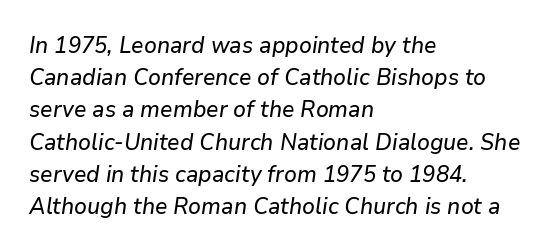
The image shows 23 px text type, italic (leaning right); set left-aligned, normal line spacing (1.4x), normal letter spacing, not underlined.
